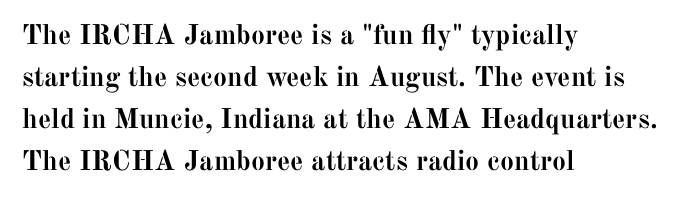
{"serif": "yes", "italic": "no", "bold": "yes", "weight": "semibold", "width": "normal", "stroke_contrast": "medium", "x_height": "medium", "monospaced": "no", "underline": "no", "align": "left", "line_spacing": "normal", "line_spacing_ratio": 1.5, "letter_spacing": "normal", "letter_spacing_em": 0.0, "glyph_px": 28}
